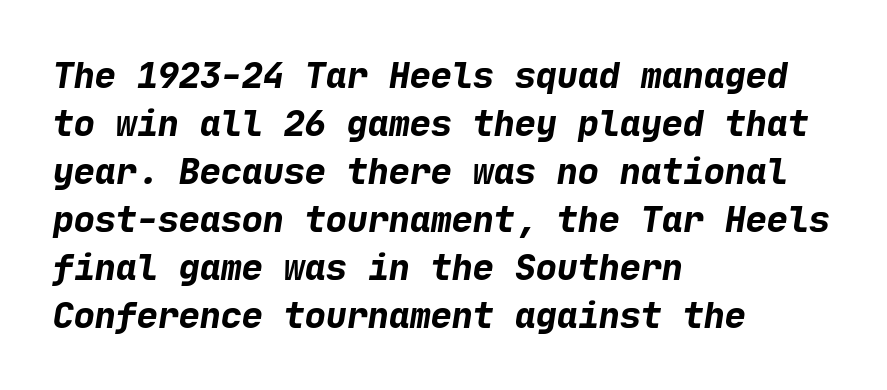
Inter-character spacing is left at the font's built-in metrics. Grotesque or geometric, the face here clearly has no serifs. Visually the block forms a straight wall on the left and a jagged coastline on the right. Rule under the text: the space is simply empty. These words are printed bold, with thick strokes throughout.
